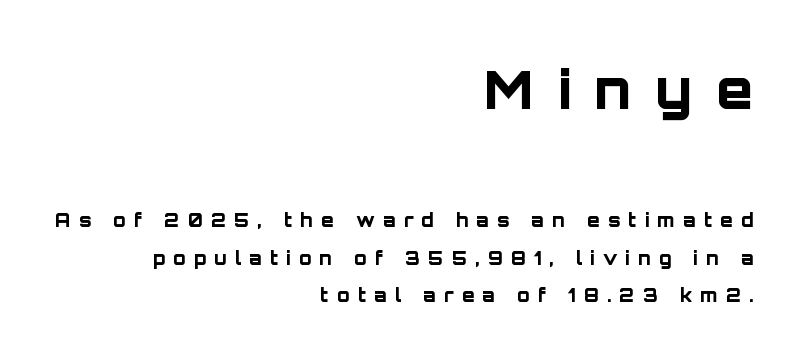
The letters stand straight up with perfectly vertical stems. Font category for this specimen: sans-serif. Just letters on the line, the space beneath them empty. Character size in the leading block exceeds that of the trailing block. Every row of glyphs terminates at an identical x-position on the right.
